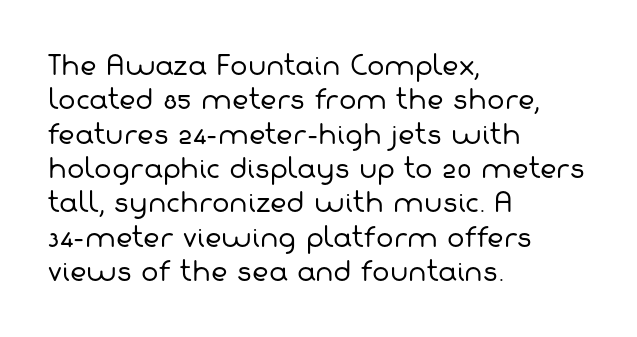
The foot of each line stays bare and open. Compared with a centered layout, this one pins lines to the left instead. The cut favours lightness, reaching ordinary text weight at its darkest. The designer left line spacing at the default.
